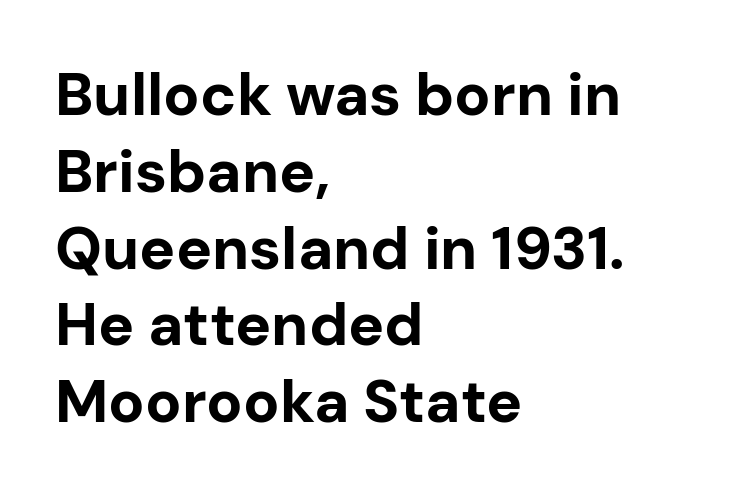
{"serif": "no", "italic": "no", "bold": "yes", "weight": "bold", "width": "normal", "stroke_contrast": "low", "x_height": "medium", "monospaced": "no", "underline": "no", "align": "left", "line_spacing": "normal", "line_spacing_ratio": 1.28, "letter_spacing": "normal", "letter_spacing_em": 0.0, "glyph_px": 60}
